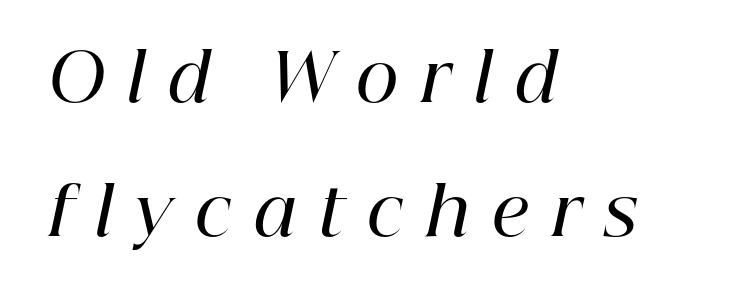
Line spacing here is loose. Serifs: yes, visible at the terminals of the letterforms. Substantial extra tracking has been applied to these lines. The words here are not underlined. Italic: yes, the glyphs are oblique.
